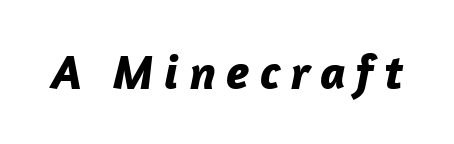
This is oblique type, the kind used for emphasis or titles. Here the glyphs are tracked loosely, breaking word shapes into spaced letters. In terms of weight, the rendering is a true, heavy bold. Think of a printed novel: that variable character pitch is what you see here.
